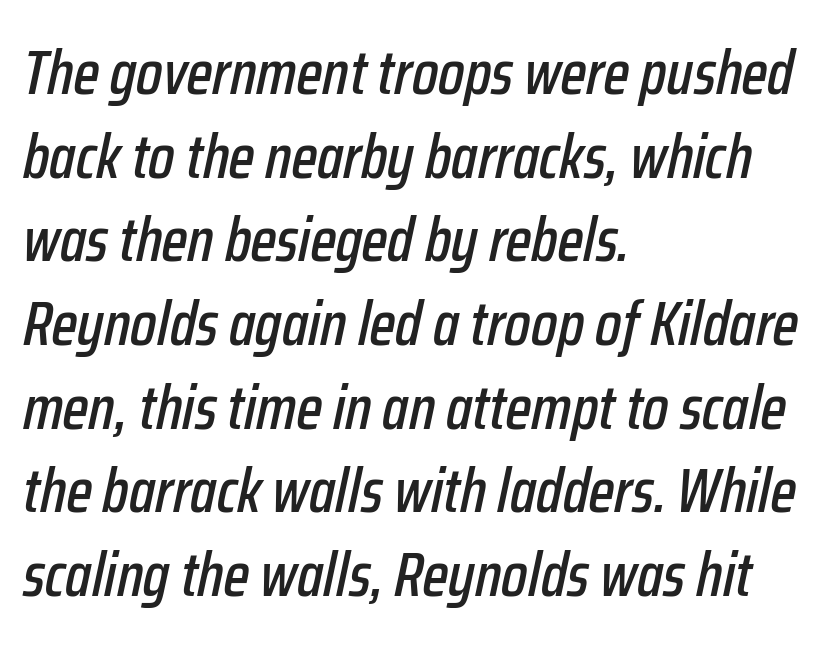
{"italic": "yes", "lean": "right", "slant_degrees": 12, "width": "condensed", "stroke_contrast": "low", "x_height": "medium", "monospaced": "no", "underline": "no", "align": "left", "line_spacing": "normal", "line_spacing_ratio": 1.35, "letter_spacing": "normal", "letter_spacing_em": 0.0, "glyph_px": 62}
